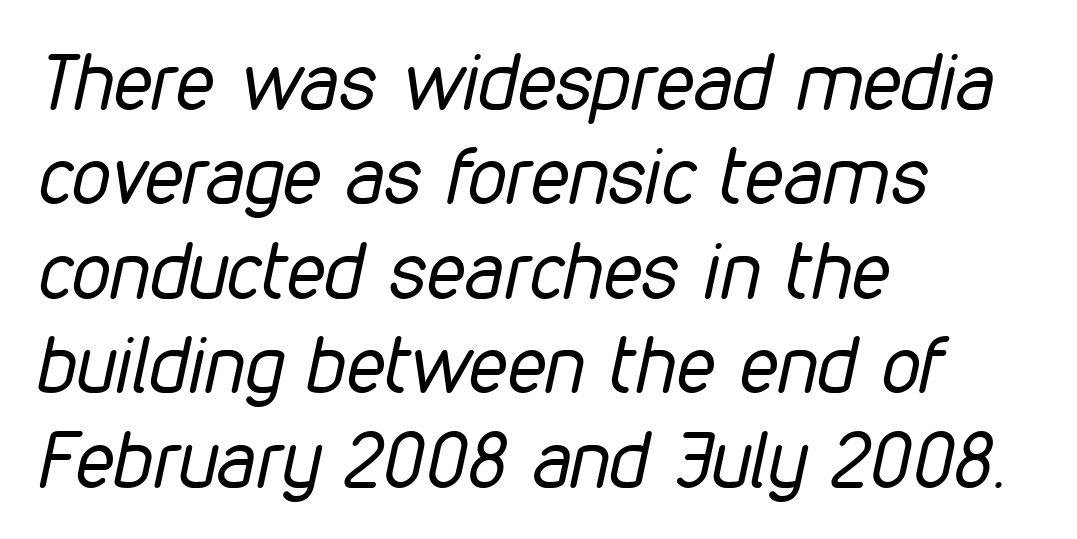
{"italic": "yes", "lean": "right", "slant_degrees": 12, "bold": "no", "weight": "regular", "width": "condensed", "stroke_contrast": "low", "x_height": "medium", "monospaced": "no", "underline": "no", "align": "left", "line_spacing_ratio": 1.21, "letter_spacing": "normal", "letter_spacing_em": 0.0, "glyph_px": 78}
